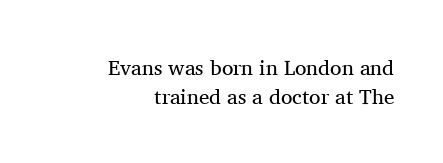
The image shows 21 px text type, upright; set right-aligned, normal line spacing (1.38x), normal letter spacing, not underlined.
